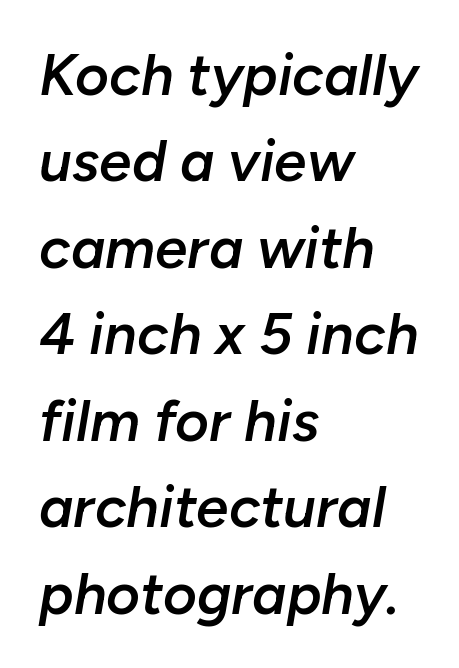
Varying glyph widths throughout — classic text-font behaviour. The line-height multiplier appears to be the usual default. This sample uses an oblique cut, with every glyph tilted off the vertical. Descenders are the only things crossing below the line.
